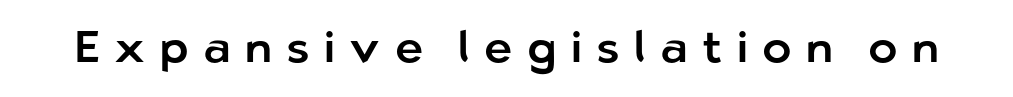
This is roman type, the default non-slanted kind. Any mark beneath the type? The region is blank. A typesetter would call this heavily tracked-out type. Nothing sits at the stroke ends, so this counts as sans-serif. The face used here is proportionally spaced, like ordinary book or web type.
